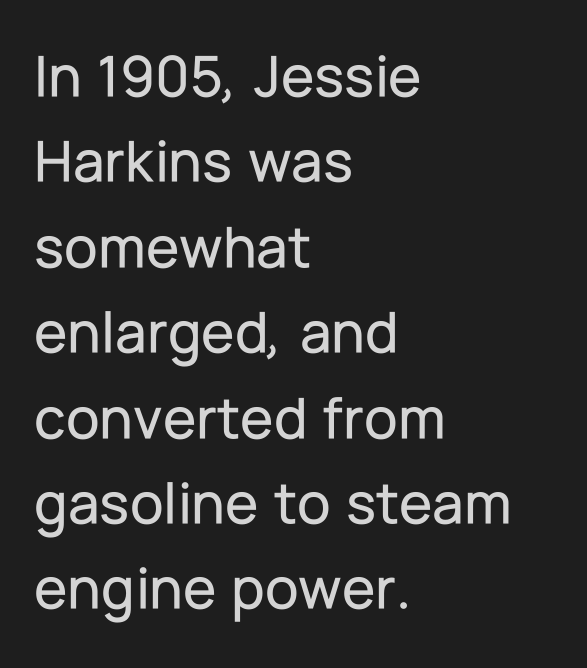
A typesetter would label this face a sans. These lines keep a tight, regular rhythm from letter to letter. Leading: standard. Spacing verdict: proportional, widths tailored to each character.
